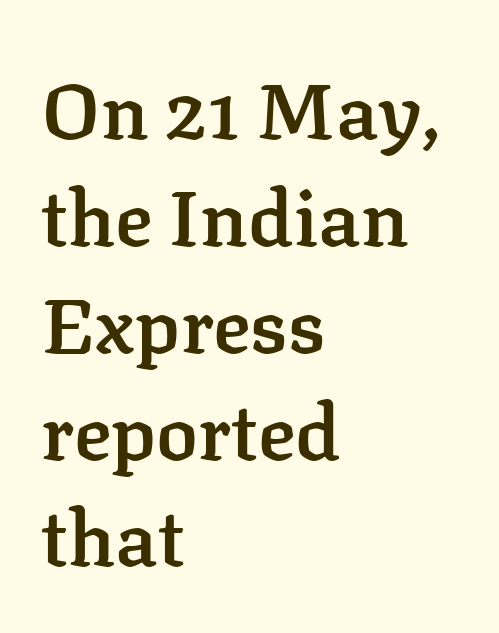
{"serif": "yes", "italic": "no", "bold": "semi", "weight": "semibold", "width": "normal", "stroke_contrast": "low", "x_height": "medium", "monospaced": "no", "underline": "no", "align": "left", "line_spacing": "normal", "line_spacing_ratio": 1.37, "letter_spacing": "normal", "letter_spacing_em": 0.0, "glyph_px": 78}
